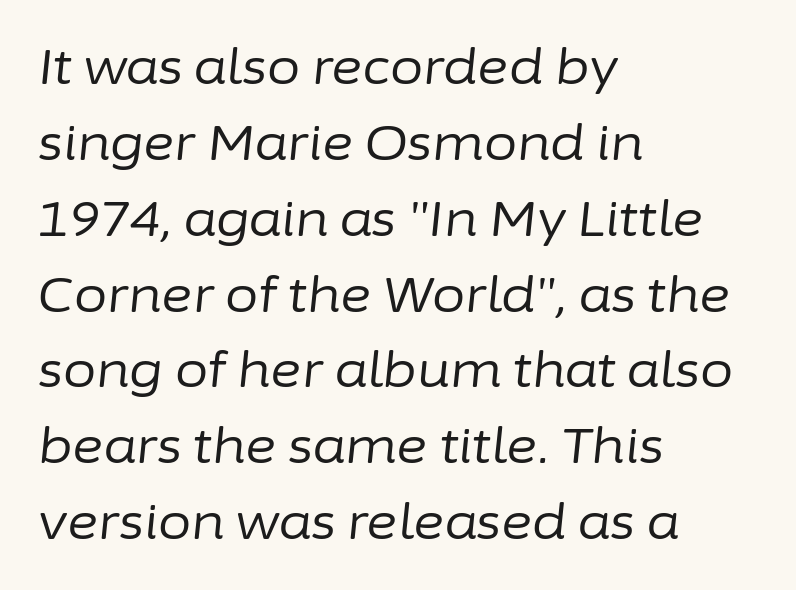
The image shows 48 px regular-weight type, italic (leaning right); set left-aligned, normal line spacing (1.58x), normal letter spacing, not underlined; low stroke contrast and a medium x-height.
